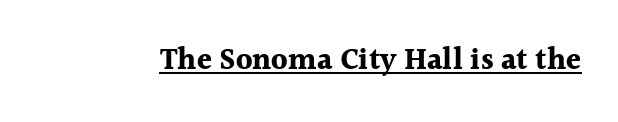
Q: Is the text bold? A: Yes.
Q: Is the text italic (slanted)? A: No, it is upright.
Q: Is the typeface a serif or a sans-serif typeface? A: Serif.
Q: Is the text underlined? A: Yes.
Q: Is the spacing between letters normal or unusually wide? A: Normal.
Q: Width (condensed, normal, or wide)? A: Normal.
Q: x-height? A: Medium.
Q: Monospaced? A: No.
